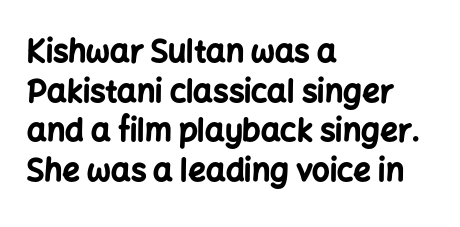
Q: Is the text bold? A: Yes.
Q: Is the text italic (slanted)? A: No, it is upright.
Q: Is the typeface a serif or a sans-serif typeface? A: Sans-serif.
Q: Is the text underlined? A: No.
Q: How is the paragraph aligned? A: Left-aligned.
Q: Is the spacing between letters normal or unusually wide? A: Normal.
Q: Is the spacing between lines tight, normal or loose? A: Normal.
Q: Width (condensed, normal, or wide)? A: Normal.
Q: Stroke contrast? A: Low.
Q: x-height? A: Medium.
Q: Monospaced? A: No.
